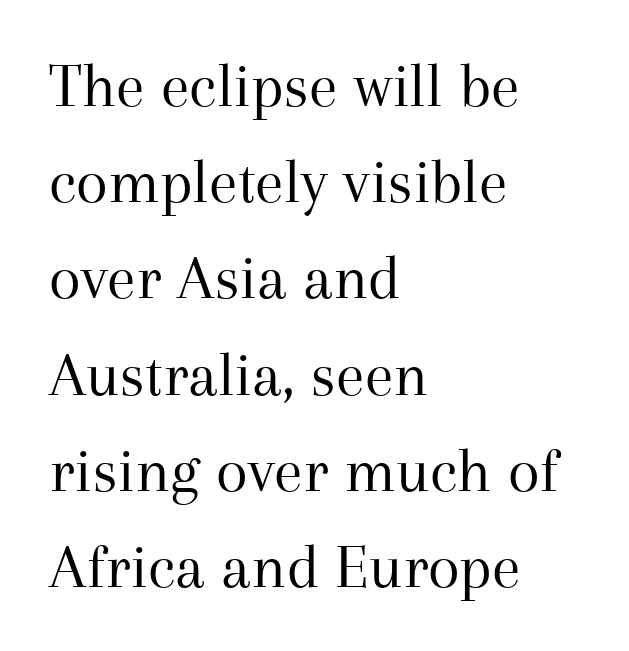
Q: Is the text bold? A: No.
Q: Is the text italic (slanted)? A: No, it is upright.
Q: Is the typeface a serif or a sans-serif typeface? A: Serif.
Q: Is the text underlined? A: No.
Q: How is the paragraph aligned? A: Left-aligned.
Q: Is the spacing between letters normal or unusually wide? A: Normal.
Q: Is the spacing between lines tight, normal or loose? A: Normal.
Q: Width (condensed, normal, or wide)? A: Normal.
Q: Stroke contrast? A: Medium.
Q: x-height? A: Medium.
Q: Monospaced? A: No.
